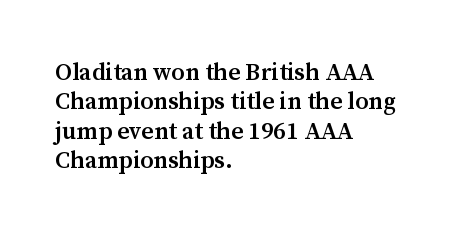
Q: Is the text bold? A: Semi-bold.
Q: Is the text italic (slanted)? A: No, it is upright.
Q: Is the text underlined? A: No.
Q: How is the paragraph aligned? A: Left-aligned.
Q: Is the spacing between letters normal or unusually wide? A: Normal.
